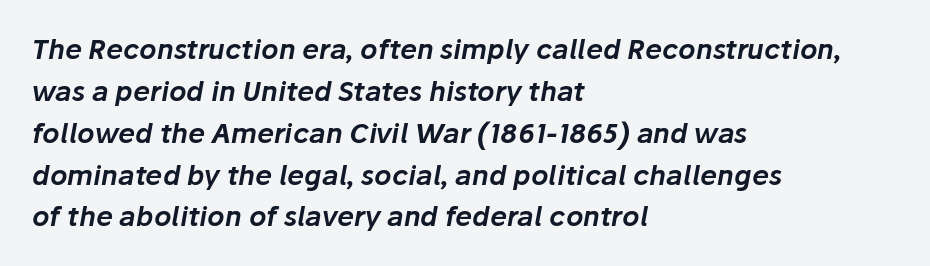
The image shows 27 px text type, italic (leaning right); set left-aligned, normal line spacing (1.55x), normal letter spacing, not underlined.
